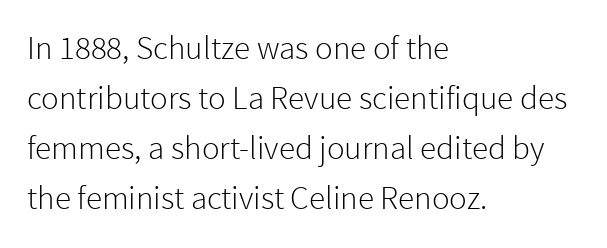
Q: Is the text bold? A: No.
Q: Is the text italic (slanted)? A: No, it is upright.
Q: Is the typeface a serif or a sans-serif typeface? A: Sans-serif.
Q: Is the text underlined? A: No.
Q: How is the paragraph aligned? A: Left-aligned.
Q: Is the spacing between letters normal or unusually wide? A: Normal.
Q: Is the spacing between lines tight, normal or loose? A: Normal.
Q: Width (condensed, normal, or wide)? A: Normal.
Q: Stroke contrast? A: Low.
Q: x-height? A: Medium.
Q: Monospaced? A: No.
